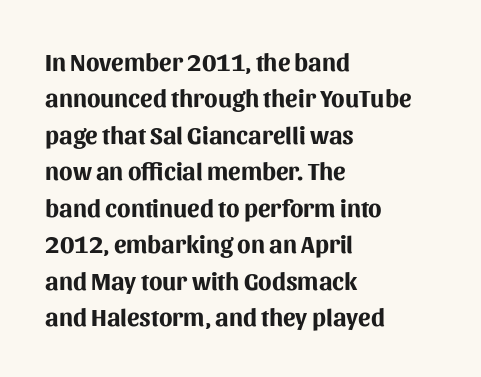
{"italic": "no", "bold": "yes", "underline": "no", "align": "left", "line_spacing": "normal", "line_spacing_ratio": 1.46, "letter_spacing": "normal", "letter_spacing_em": 0.0, "glyph_px": 25}
